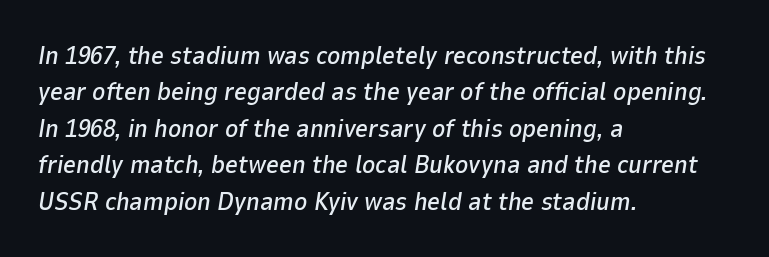
{"italic": "yes", "lean": "right", "slant_degrees": 9, "underline": "no", "align": "left", "line_spacing": "normal", "line_spacing_ratio": 1.46, "letter_spacing": "normal", "letter_spacing_em": 0.0, "glyph_px": 25}
